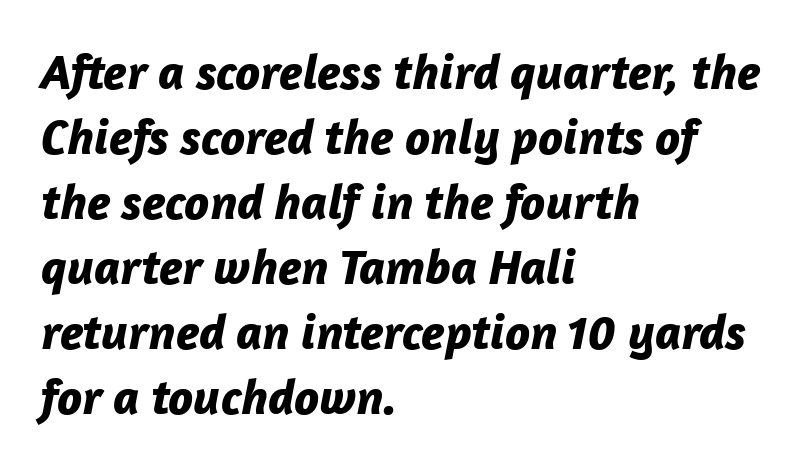
Q: Is the text bold? A: Yes.
Q: Is the text italic (slanted)? A: Yes, it leans right by about 12 degrees.
Q: Is the text underlined? A: No.
Q: How is the paragraph aligned? A: Left-aligned.
Q: Is the spacing between letters normal or unusually wide? A: Normal.
Q: Is the spacing between lines tight, normal or loose? A: Normal.
Q: Width (condensed, normal, or wide)? A: Normal.
Q: Stroke contrast? A: Low.
Q: x-height? A: Medium.
Q: Monospaced? A: No.
